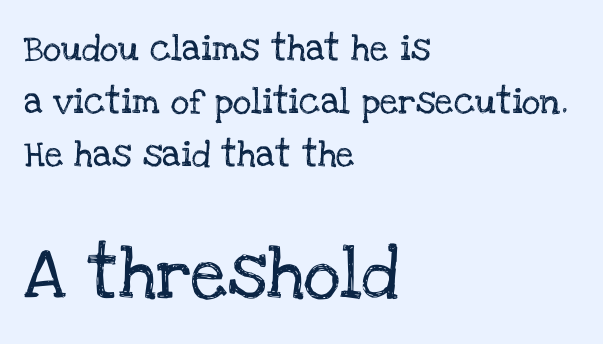
The image shows 52 px serif type, upright; set left-aligned, loose line spacing (2.04x), normal letter spacing, not underlined; the second (bottom) block is 2.0x larger; low stroke contrast and a large x-height.
